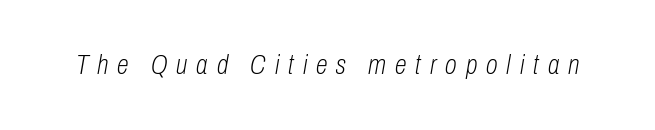
The image shows 27 px text type, italic (leaning right); set unusually wide letter spacing (+0.33 em), not underlined.
